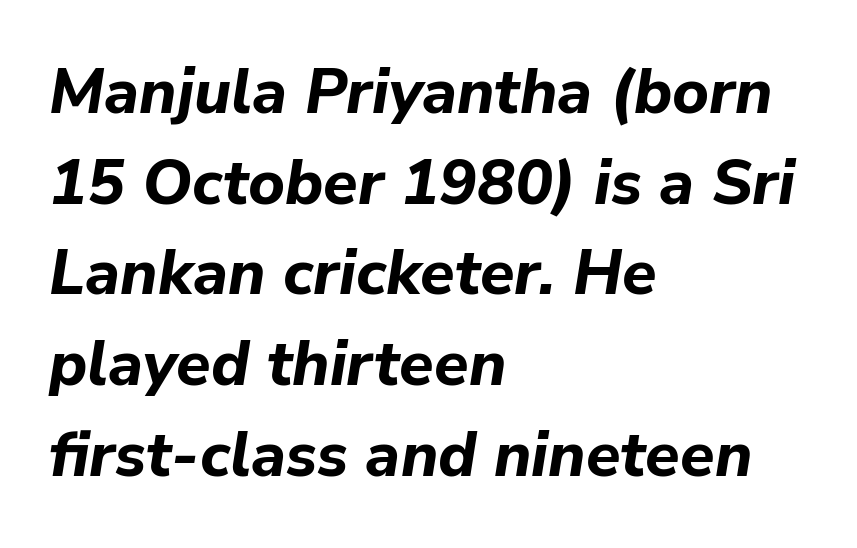
Heft: maximum for text — a bold. Honestly, the row spacing looks completely unremarkable. Typeset ragged right — the left edge is the straight one. Italic? Definitely — the glyphs are oblique. Each word holds together tightly as a unit, with standard inter-letter gaps.
